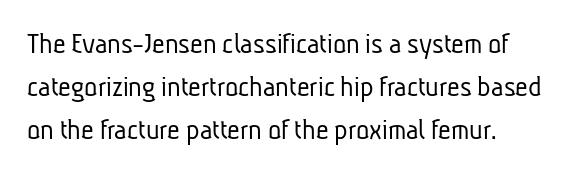
Horizontal bands of white between lines are of average thickness. The area under the type is left untouched. Note: no serifs on the glyphs. The rendering keeps characters at their native spacing. Character widths vary here, with narrow letters taking less room than wide ones.
